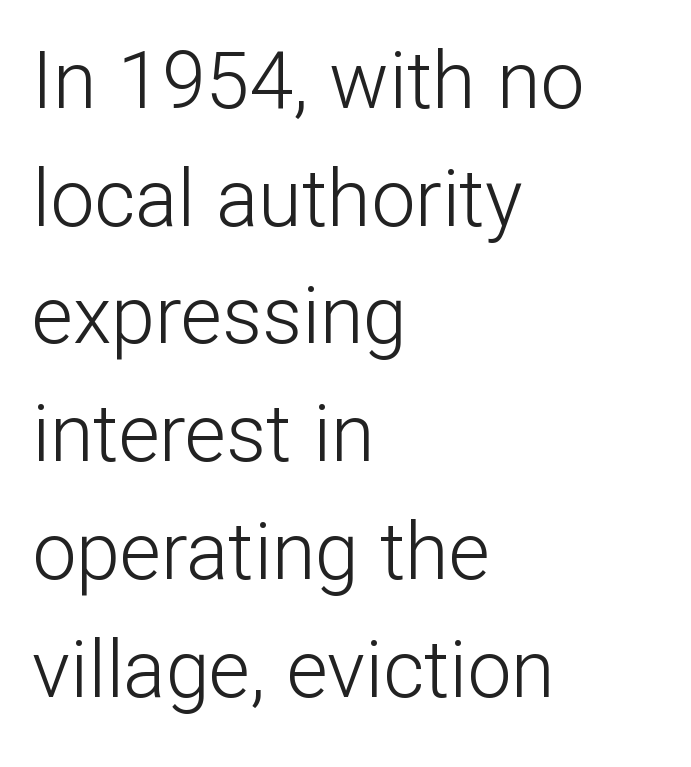
The typesetting does not lean heavy: it is not bold. Horizontal alignment here is leftward, the default for most running prose. Compared with typical paragraphs, the rows here are spaced about the same. To sum up the face: it is a sans, with no serifs.
